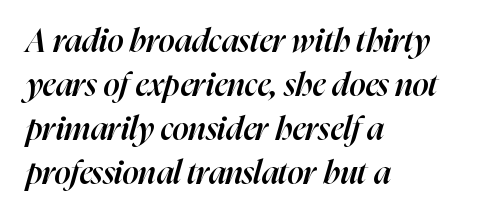
The image shows 32 px semibold type, italic (leaning right); set left-aligned, normal line spacing (1.38x), normal letter spacing, not underlined; high stroke contrast and a medium x-height.
